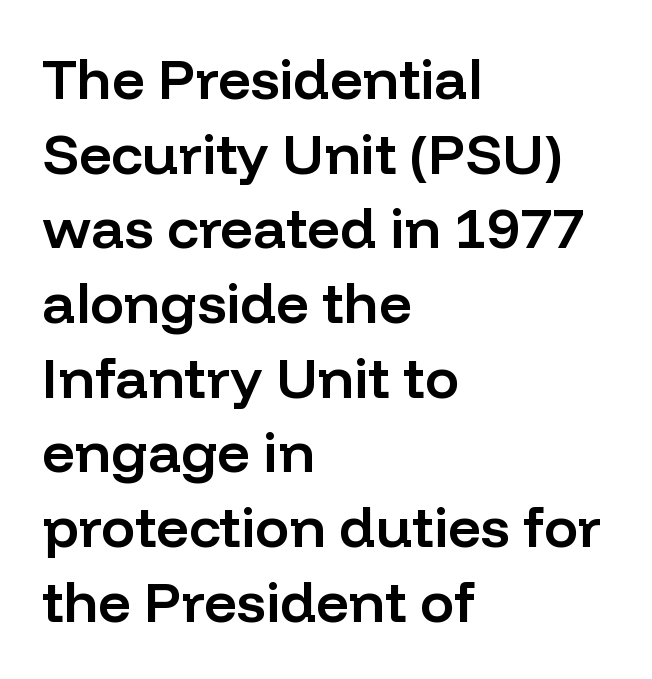
Observe the absence of serifs on each vertical stroke in this sample. The rows are spaced the way most documents space them. Ordinary non-slanted type is in use. Is this a fixed-width face? No — the glyphs have proportional, varying widths.
